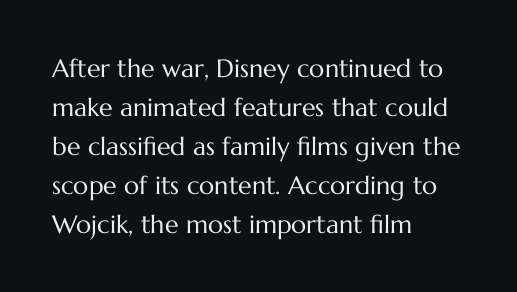
The image shows 25 px text type, upright; set left-aligned, normal line spacing (1.56x), normal letter spacing, not underlined.
